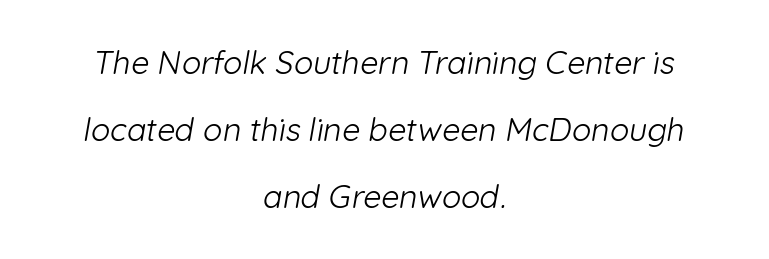
The image shows 32 px light sans-serif type; set centered, loose line spacing (2.1x), normal letter spacing, not underlined; low stroke contrast and a medium x-height.
